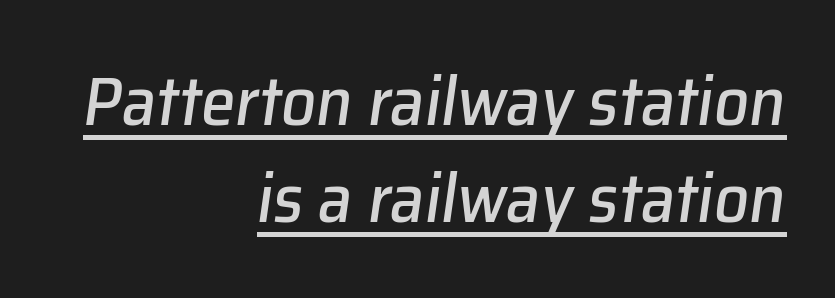
Q: Is the text italic (slanted)? A: Yes, it leans right by about 8 degrees.
Q: Is the text underlined? A: Yes.
Q: How is the paragraph aligned? A: Right-aligned.
Q: Is the spacing between letters normal or unusually wide? A: Normal.
Q: Is the spacing between lines tight, normal or loose? A: Normal.
Q: Width (condensed, normal, or wide)? A: Normal.
Q: Stroke contrast? A: Low.
Q: x-height? A: Medium.
Q: Monospaced? A: No.
